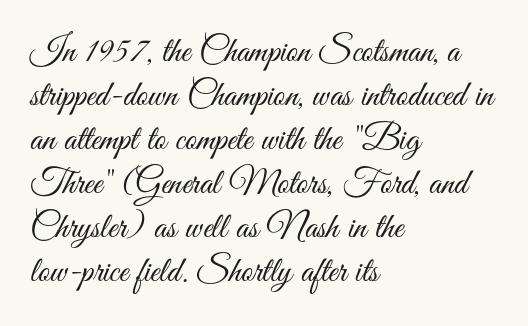
{"serif": "no", "bold": "no", "weight": "light", "width": "condensed", "stroke_contrast": "medium", "x_height": "small", "monospaced": "no", "underline": "no", "align": "left", "line_spacing_ratio": 1.22, "letter_spacing": "normal", "letter_spacing_em": 0.0, "glyph_px": 36}
